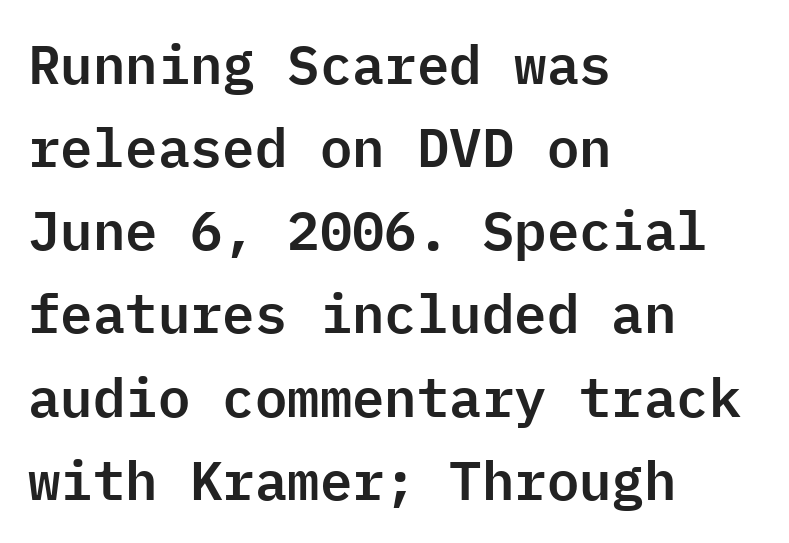
{"serif": "no", "italic": "no", "width": "normal", "stroke_contrast": "low", "x_height": "medium", "monospaced": "yes", "underline": "no", "align": "left", "line_spacing": "normal", "line_spacing_ratio": 1.54, "letter_spacing": "normal", "letter_spacing_em": 0.0, "glyph_px": 54}
